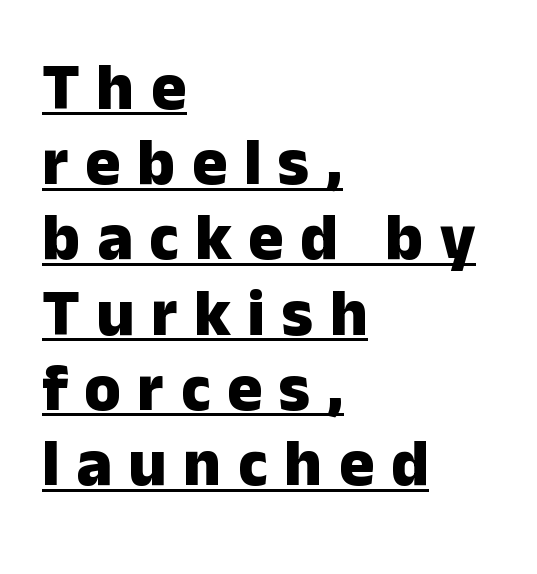
{"serif": "no", "italic": "no", "bold": "yes", "weight": "heavy", "width": "normal", "stroke_contrast": "low", "x_height": "medium", "monospaced": "no", "underline": "yes", "align": "left", "line_spacing": "tight", "line_spacing_ratio": 1.14, "letter_spacing": "wide", "letter_spacing_em": 0.25, "glyph_px": 66}
